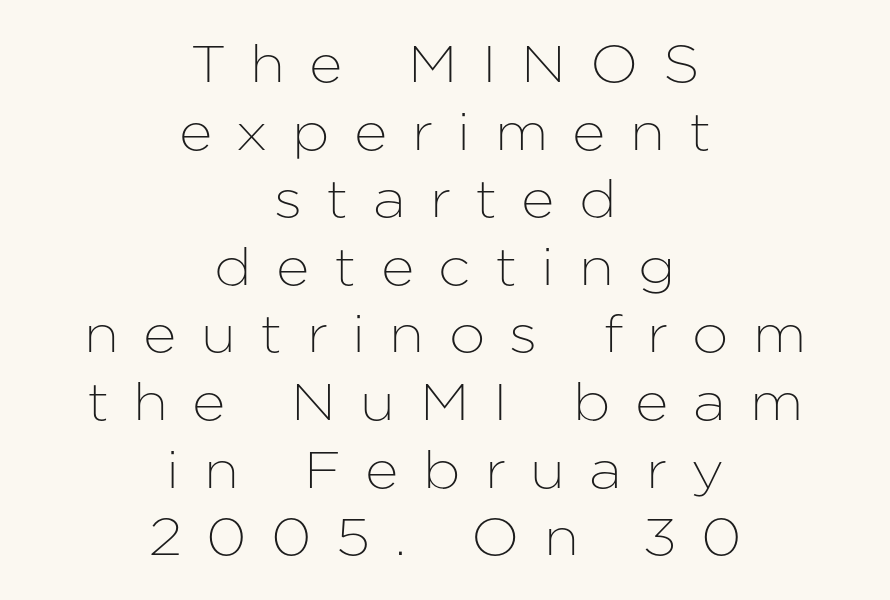
{"serif": "no", "italic": "no", "width": "normal", "stroke_contrast": "low", "x_height": "medium", "monospaced": "no", "underline": "no", "align": "center", "line_spacing": "normal", "line_spacing_ratio": 1.3, "letter_spacing": "wide", "letter_spacing_em": 0.47, "glyph_px": 52}
